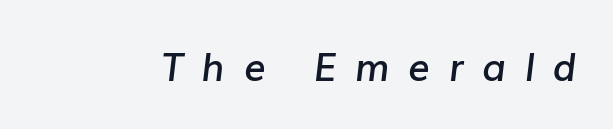
Q: Is the text bold? A: Semi-bold.
Q: Is the text italic (slanted)? A: Yes, it leans right by about 7 degrees.
Q: Is the text underlined? A: No.
Q: Is the spacing between letters normal or unusually wide? A: Unusually wide.
Q: Width (condensed, normal, or wide)? A: Normal.
Q: Stroke contrast? A: Low.
Q: x-height? A: Medium.
Q: Monospaced? A: No.
